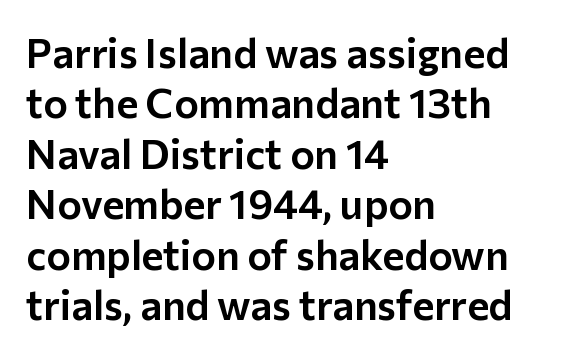
The image shows 41 px sans-serif type, upright; set left-aligned, line spacing 1.23x, normal letter spacing, not underlined; low stroke contrast and a medium x-height.
